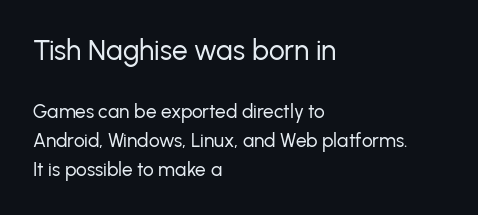
Q: Is the text bold? A: No.
Q: Is the text italic (slanted)? A: No, it is upright.
Q: Is the typeface a serif or a sans-serif typeface? A: Sans-serif.
Q: Is the text underlined? A: No.
Q: How is the paragraph aligned? A: Left-aligned.
Q: Is the spacing between letters normal or unusually wide? A: Normal.
Q: Is the spacing between lines tight, normal or loose? A: Normal.
Q: Which block of text is set in a larger size, the first (top) or the second (bottom)? A: The first (top) one.
Q: Width (condensed, normal, or wide)? A: Normal.
Q: Stroke contrast? A: Low.
Q: x-height? A: Medium.
Q: Monospaced? A: No.
